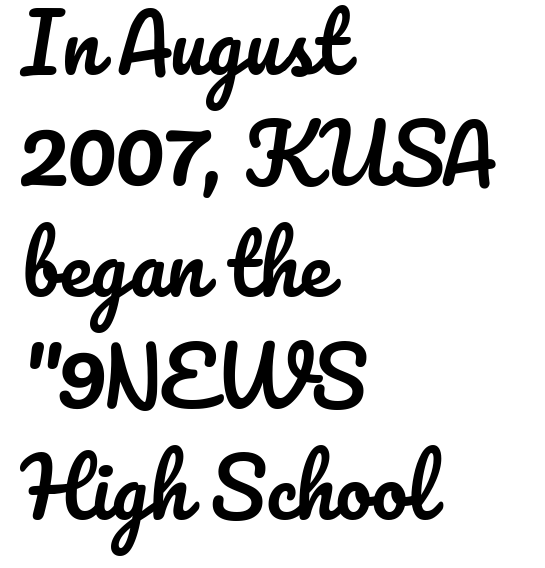
Q: Is the text italic (slanted)? A: Yes.
Q: Is the text underlined? A: No.
Q: How is the paragraph aligned? A: Left-aligned.
Q: Is the spacing between letters normal or unusually wide? A: Normal.
Q: Is the spacing between lines tight, normal or loose? A: Normal.
Q: Width (condensed, normal, or wide)? A: Normal.
Q: Stroke contrast? A: Low.
Q: x-height? A: Small.
Q: Monospaced? A: No.
